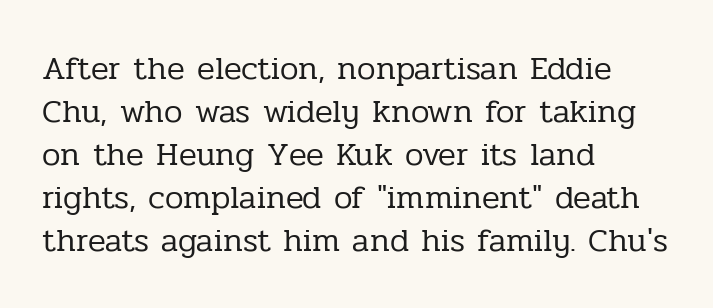
The image shows 33 px regular-weight serif type, upright; set left-aligned, normal line spacing (1.3x), normal letter spacing, not underlined; low stroke contrast and a medium x-height.
